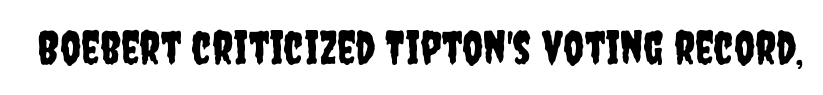
{"serif": "no", "italic": "no", "width": "condensed", "stroke_contrast": "low", "x_height": "large", "monospaced": "no", "underline": "no", "letter_spacing": "normal", "letter_spacing_em": 0.0, "glyph_px": 46}
